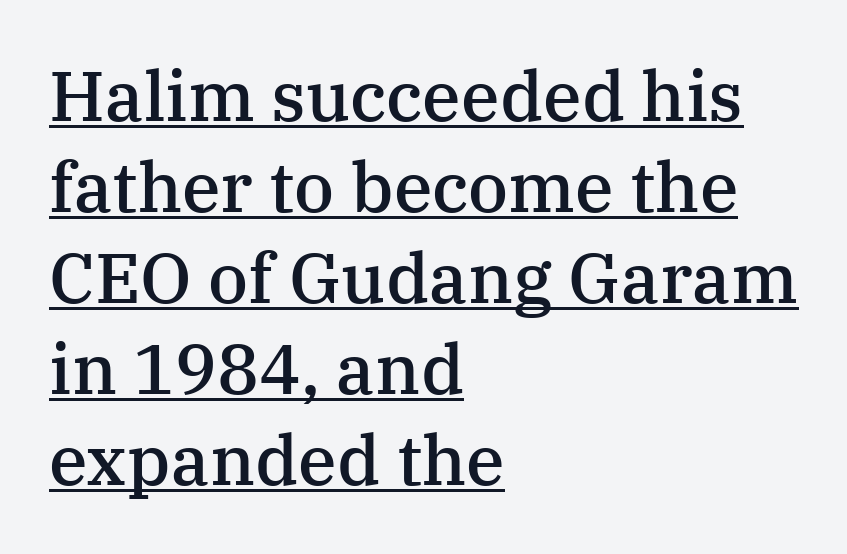
Baseline-to-baseline distance is the conventional proportion of letter height. Regarding serifs, this sample has them. Italic: no, the glyphs are upright roman. The letters sit at their default tracking, neither squeezed nor spread.
